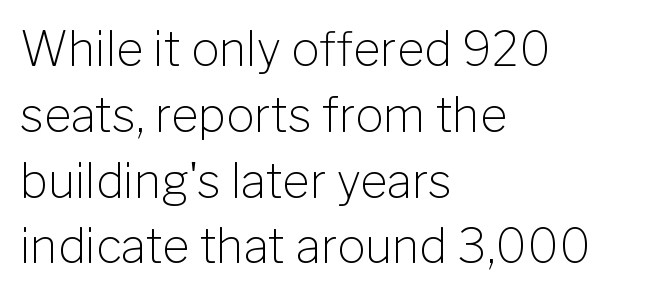
The image shows 47 px light sans-serif type, upright; set left-aligned, normal line spacing (1.4x), normal letter spacing, not underlined; low stroke contrast and a medium x-height.
